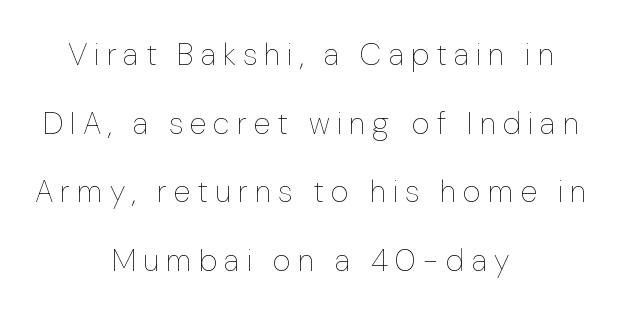
{"italic": "no", "bold": "no", "weight": "thin", "width": "normal", "stroke_contrast": "low", "x_height": "medium", "monospaced": "no", "underline": "no", "align": "center", "line_spacing": "loose", "line_spacing_ratio": 2.21, "letter_spacing": "wide", "letter_spacing_em": 0.23, "glyph_px": 31}
